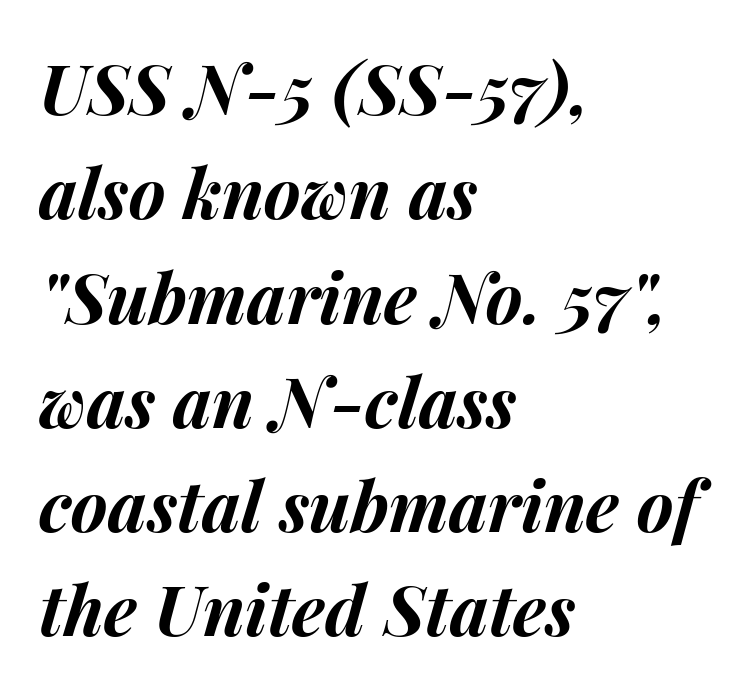
Leading matches the norm, producing a regular column. Line beginnings align vertically; line endings do not. Chunky letters — that's bold for sure. Descenders are the only things crossing below the line. Standard letterfit; no display-style spreading of the glyphs. This sample uses an oblique cut, with every glyph tilted off the vertical.
